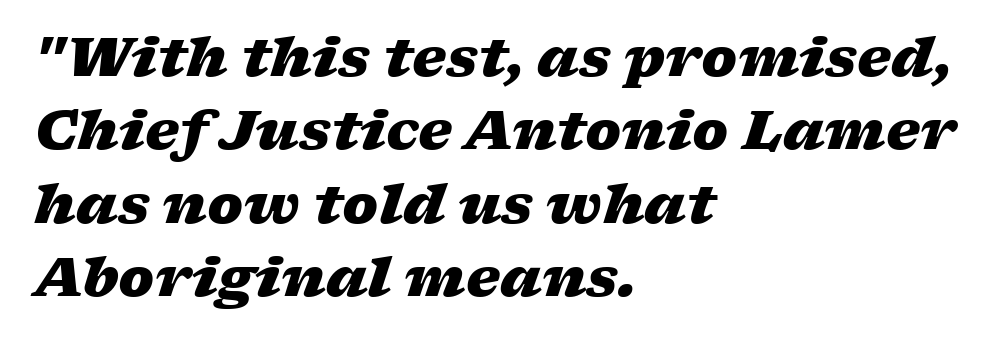
Q: Is the text bold? A: Yes.
Q: Is the text italic (slanted)? A: Yes, it leans right by about 17 degrees.
Q: Is the text underlined? A: No.
Q: How is the paragraph aligned? A: Left-aligned.
Q: Is the spacing between letters normal or unusually wide? A: Normal.
Q: Is the spacing between lines tight, normal or loose? A: Normal.
Q: Width (condensed, normal, or wide)? A: Wide.
Q: Stroke contrast? A: Low.
Q: x-height? A: Medium.
Q: Monospaced? A: No.
